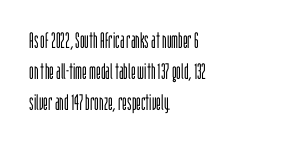
The image shows 22 px text type, upright; set left-aligned, normal line spacing (1.4x), normal letter spacing, not underlined.
